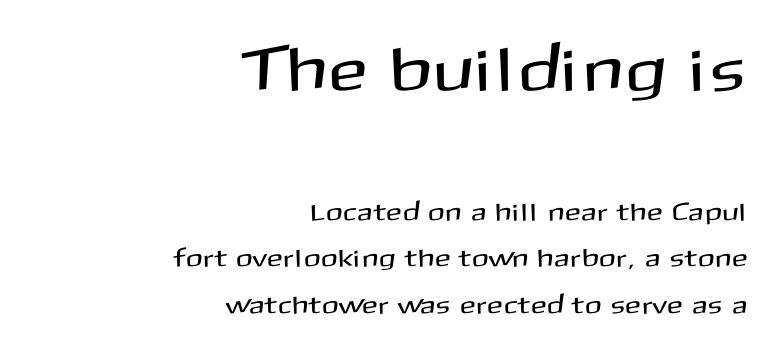
{"serif": "no", "italic": "no", "width": "normal", "stroke_contrast": "medium", "x_height": "medium", "monospaced": "no", "underline": "no", "align": "right", "line_spacing_ratio": 1.87, "larger_block": "first", "size_ratio": 2.48, "glyph_px": 62}
